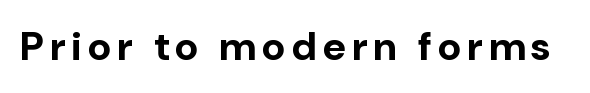
Q: Is the text bold? A: Yes.
Q: Is the text italic (slanted)? A: No, it is upright.
Q: Is the typeface a serif or a sans-serif typeface? A: Sans-serif.
Q: Is the text underlined? A: No.
Q: Width (condensed, normal, or wide)? A: Normal.
Q: Stroke contrast? A: Low.
Q: x-height? A: Medium.
Q: Monospaced? A: No.
